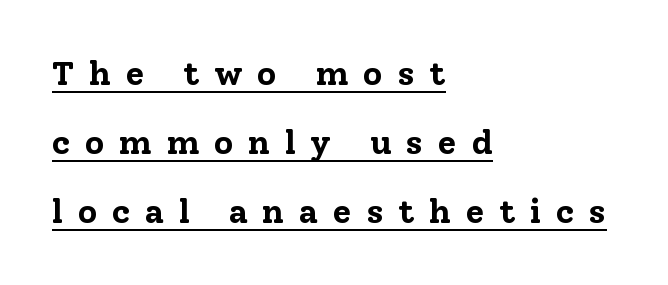
{"serif": "yes", "italic": "no", "bold": "yes", "weight": "bold", "width": "normal", "stroke_contrast": "low", "x_height": "medium", "monospaced": "no", "underline": "yes", "align": "left", "line_spacing": "loose", "line_spacing_ratio": 2.03, "letter_spacing": "wide", "letter_spacing_em": 0.43, "glyph_px": 34}
